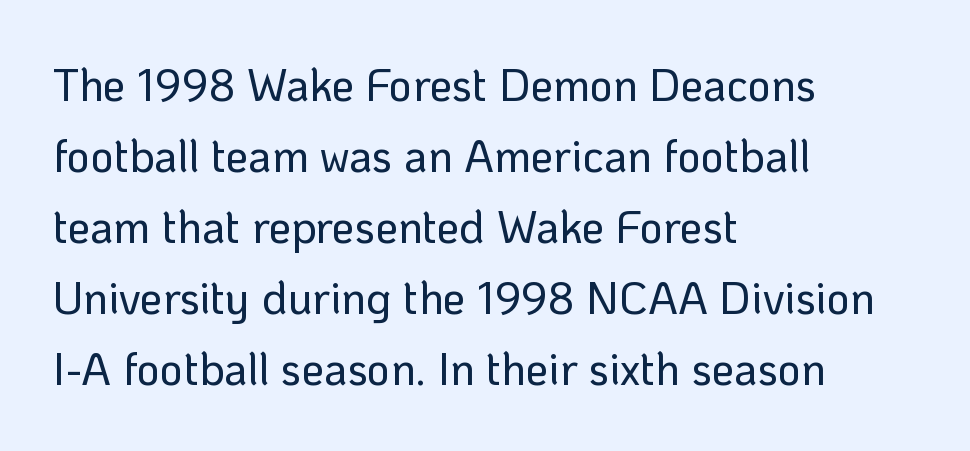
Q: Is the text italic (slanted)? A: No, it is upright.
Q: Is the typeface a serif or a sans-serif typeface? A: Sans-serif.
Q: Is the text underlined? A: No.
Q: How is the paragraph aligned? A: Left-aligned.
Q: Is the spacing between letters normal or unusually wide? A: Normal.
Q: Is the spacing between lines tight, normal or loose? A: Normal.
Q: Width (condensed, normal, or wide)? A: Normal.
Q: Stroke contrast? A: Low.
Q: x-height? A: Medium.
Q: Monospaced? A: No.
